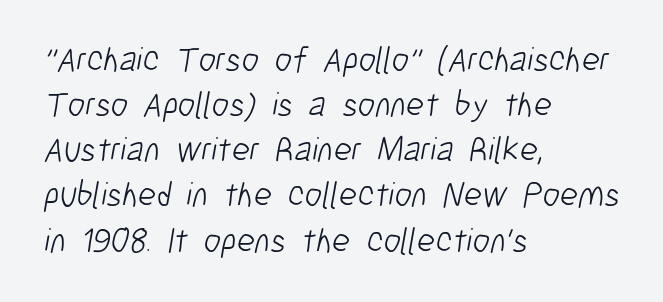
Leftover space on each line is placed entirely after the last word. The designer went with a sans here, leaving each stem footless. Honestly, the row spacing looks completely unremarkable. Is the letter spacing exaggerated? No — it looks like the ordinary default. The weight would be labelled regular, book, light, or lighter still.
